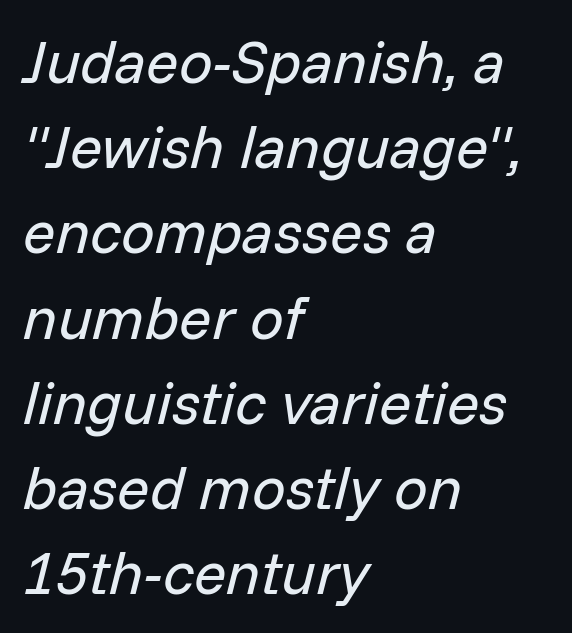
{"italic": "yes", "lean": "right", "slant_degrees": 14, "bold": "no", "weight": "regular", "width": "normal", "stroke_contrast": "low", "x_height": "medium", "monospaced": "no", "underline": "no", "align": "left", "line_spacing": "normal", "line_spacing_ratio": 1.42, "letter_spacing": "normal", "letter_spacing_em": 0.0, "glyph_px": 60}
